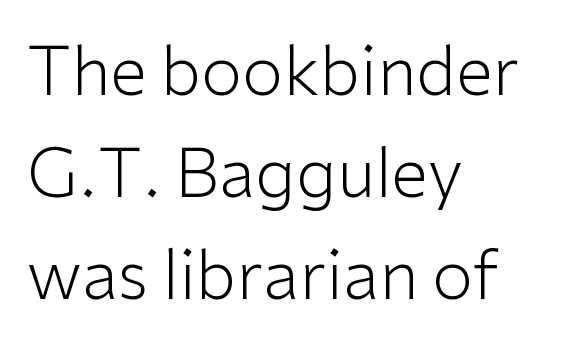
Q: Is the text bold? A: No.
Q: Is the text italic (slanted)? A: No, it is upright.
Q: Is the typeface a serif or a sans-serif typeface? A: Sans-serif.
Q: Is the text underlined? A: No.
Q: How is the paragraph aligned? A: Left-aligned.
Q: Is the spacing between letters normal or unusually wide? A: Normal.
Q: Is the spacing between lines tight, normal or loose? A: Normal.
Q: Width (condensed, normal, or wide)? A: Normal.
Q: Stroke contrast? A: Low.
Q: x-height? A: Medium.
Q: Monospaced? A: No.
